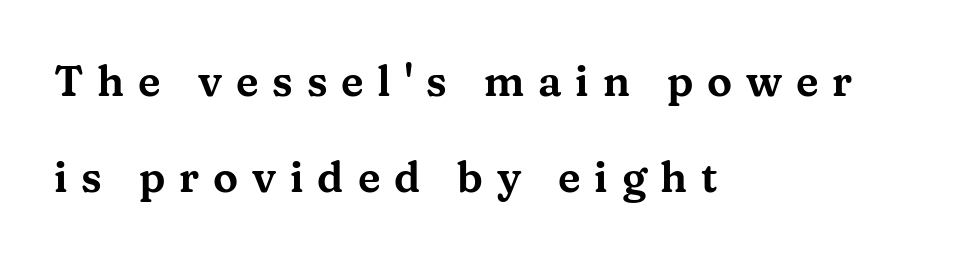
The image shows 42 px wide serif type, upright; set left-aligned, loose line spacing (2.29x), unusually wide letter spacing (+0.33 em), not underlined; medium stroke contrast and a medium x-height.
